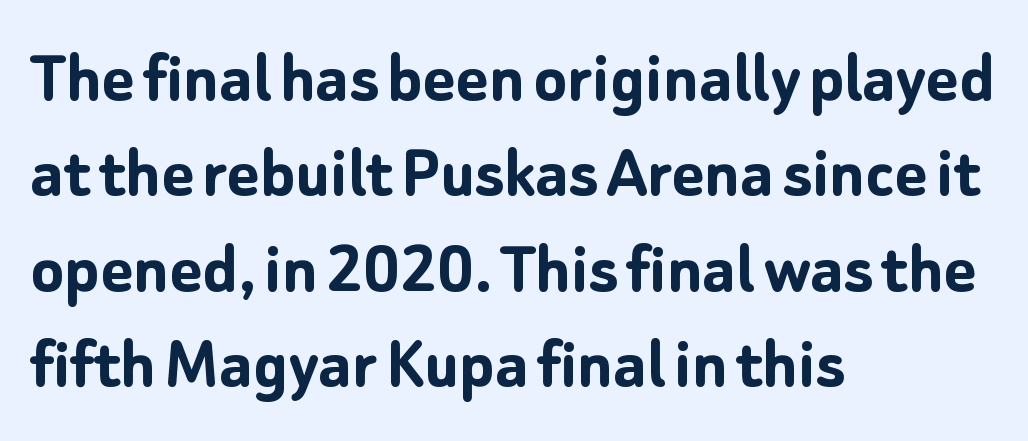
Q: Is the text bold? A: Yes.
Q: Is the text italic (slanted)? A: No, it is upright.
Q: Is the typeface a serif or a sans-serif typeface? A: Sans-serif.
Q: Is the text underlined? A: No.
Q: How is the paragraph aligned? A: Left-aligned.
Q: Is the spacing between letters normal or unusually wide? A: Normal.
Q: Width (condensed, normal, or wide)? A: Normal.
Q: Stroke contrast? A: Low.
Q: x-height? A: Medium.
Q: Monospaced? A: No.
